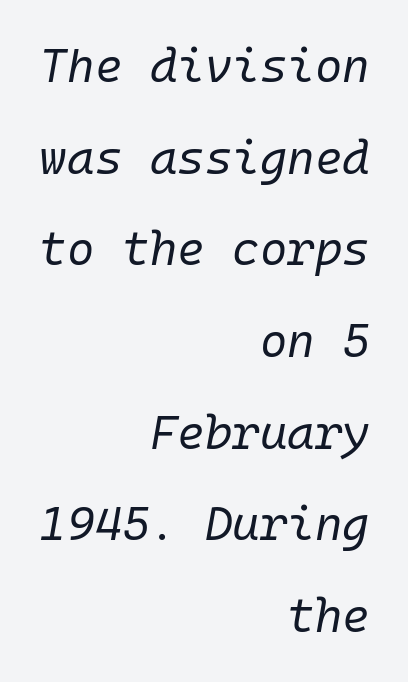
The image shows 47 px regular-weight type, italic (leaning right), monospaced; set right-aligned, loose line spacing (1.95x), normal letter spacing, not underlined; low stroke contrast and a medium x-height.
